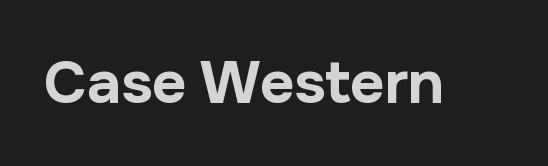
{"serif": "no", "italic": "no", "bold": "yes", "weight": "bold", "width": "normal", "stroke_contrast": "low", "x_height": "medium", "monospaced": "no", "underline": "no", "letter_spacing": "normal", "letter_spacing_em": 0.0, "glyph_px": 60}
